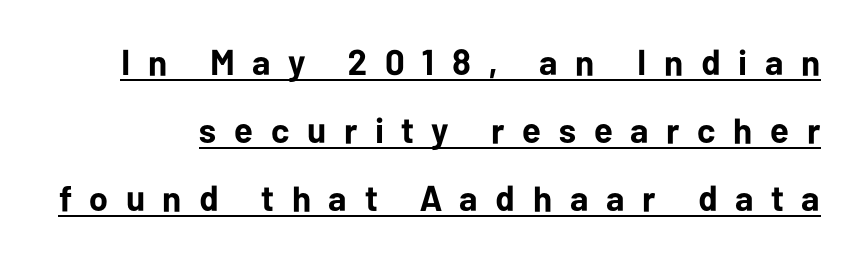
Q: Is the text bold? A: Yes.
Q: Is the text italic (slanted)? A: No, it is upright.
Q: Is the typeface a serif or a sans-serif typeface? A: Sans-serif.
Q: Is the text underlined? A: Yes.
Q: Is the spacing between letters normal or unusually wide? A: Unusually wide.
Q: Width (condensed, normal, or wide)? A: Normal.
Q: Stroke contrast? A: Low.
Q: x-height? A: Medium.
Q: Monospaced? A: No.
